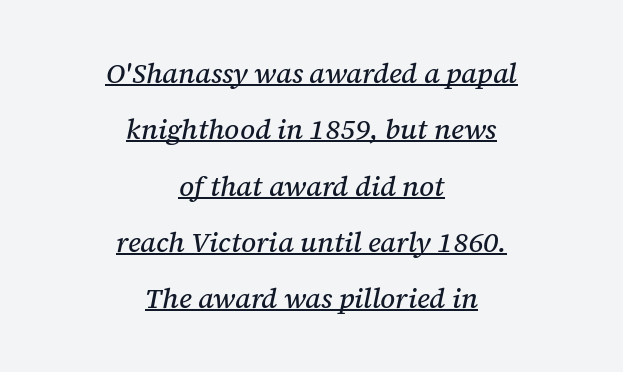
The image shows 28 px serif type, italic (leaning right); set centered, loose line spacing (2.01x), normal letter spacing, underlined; medium stroke contrast and a medium x-height.
